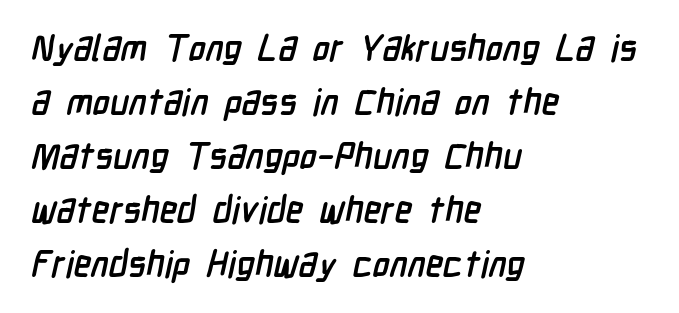
The image shows 36 px semibold, condensed sans-serif type; set left-aligned, normal line spacing (1.5x), normal letter spacing, not underlined; low stroke contrast and a medium x-height.
